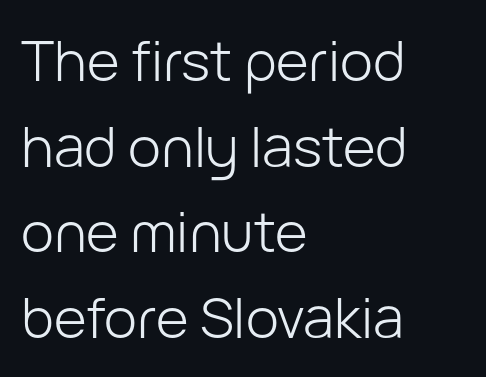
The strip under each line holds only bare page. The rendering uses natural spacing where letterforms have individual widths. Each line starts at the same left margin while the right side varies. It's the straight-up-and-down kind of type. Serif or sans? Sans — the stroke terminals are bare.
